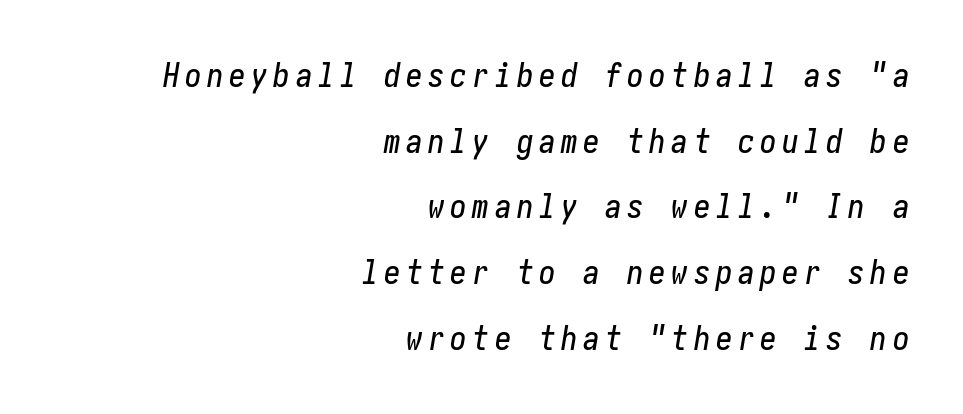
Q: Is the text italic (slanted)? A: Yes, it leans right by about 10 degrees.
Q: Is the text underlined? A: No.
Q: How is the paragraph aligned? A: Right-aligned.
Q: Is the spacing between lines tight, normal or loose? A: Loose.
Q: Width (condensed, normal, or wide)? A: Condensed.
Q: Stroke contrast? A: Low.
Q: x-height? A: Medium.
